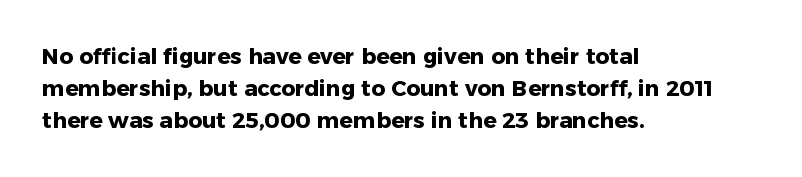
The image shows 22 px bold type, upright; set left-aligned, normal line spacing (1.46x), normal letter spacing, not underlined.
